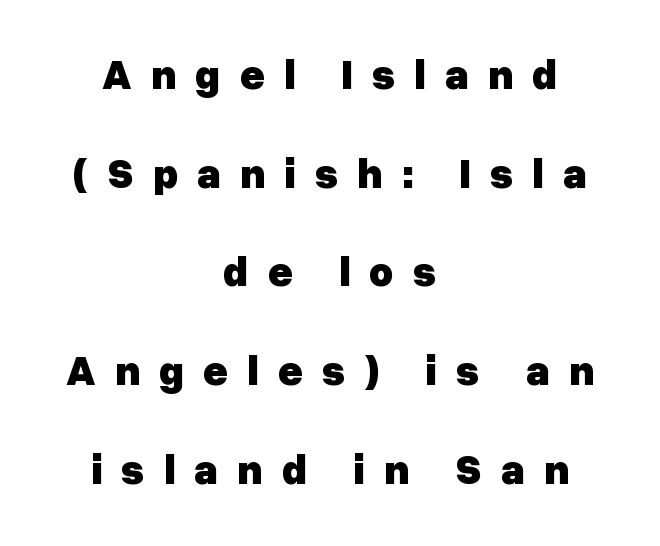
{"serif": "no", "italic": "no", "bold": "yes", "weight": "heavy", "width": "normal", "stroke_contrast": "low", "x_height": "medium", "monospaced": "no", "underline": "no", "align": "center", "line_spacing": "loose", "line_spacing_ratio": 2.35, "letter_spacing": "wide", "letter_spacing_em": 0.45, "glyph_px": 42}
